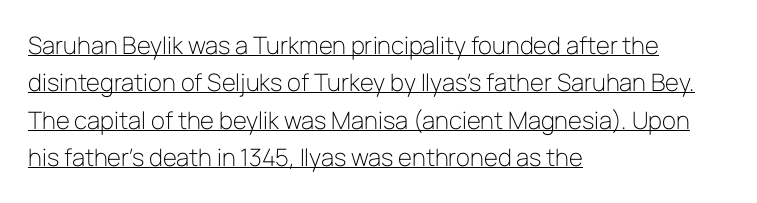
The image shows 24 px text type, upright; set left-aligned, normal line spacing (1.56x), normal letter spacing, underlined.
